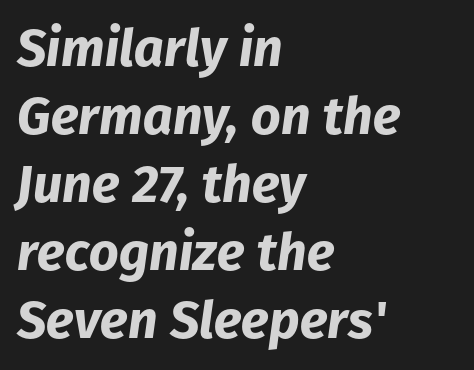
The image shows 52 px bold type, italic (leaning right); set left-aligned, normal line spacing (1.31x), normal letter spacing, not underlined; low stroke contrast and a medium x-height.
